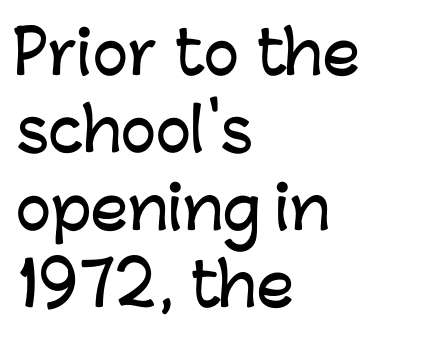
Q: Is the text italic (slanted)? A: No, it is upright.
Q: Is the typeface a serif or a sans-serif typeface? A: Sans-serif.
Q: Is the text underlined? A: No.
Q: How is the paragraph aligned? A: Left-aligned.
Q: Is the spacing between letters normal or unusually wide? A: Normal.
Q: Is the spacing between lines tight, normal or loose? A: Normal.
Q: Width (condensed, normal, or wide)? A: Normal.
Q: Stroke contrast? A: Low.
Q: x-height? A: Medium.
Q: Monospaced? A: No.
